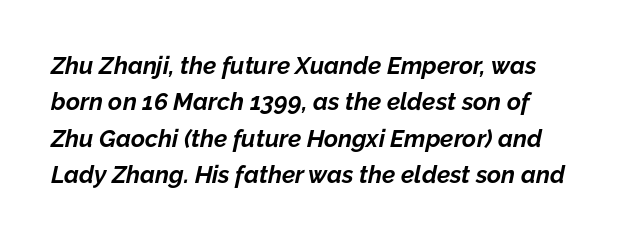
{"italic": "yes", "lean": "right", "slant_degrees": 12, "bold": "yes", "underline": "no", "line_spacing": "normal", "line_spacing_ratio": 1.52, "letter_spacing": "normal", "letter_spacing_em": 0.0, "glyph_px": 24}
